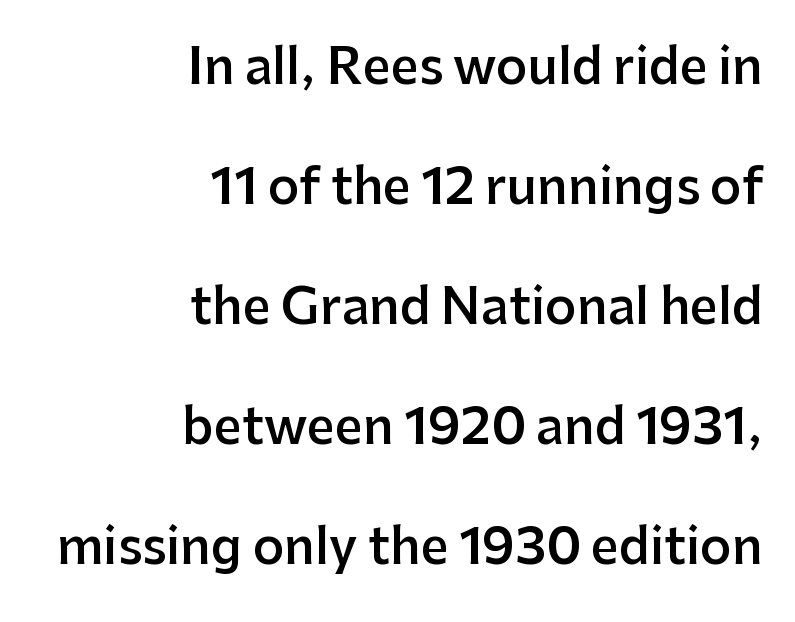
The image shows 49 px semibold sans-serif type, upright; set right-aligned, loose line spacing (2.45x), normal letter spacing, not underlined; low stroke contrast and a medium x-height.
